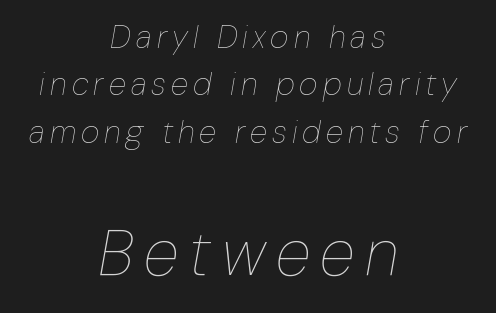
{"italic": "yes", "lean": "right", "slant_degrees": 10, "bold": "no", "weight": "thin", "width": "condensed", "stroke_contrast": "low", "x_height": "medium", "monospaced": "no", "underline": "no", "align": "center", "line_spacing": "normal", "line_spacing_ratio": 1.48, "larger_block": "second", "size_ratio": 2.03, "glyph_px": 65}
